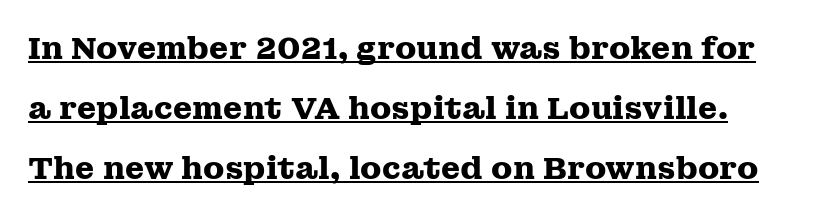
{"serif": "yes", "italic": "no", "bold": "yes", "weight": "heavy", "width": "wide", "stroke_contrast": "medium", "x_height": "medium", "monospaced": "no", "underline": "yes", "line_spacing": "loose", "line_spacing_ratio": 1.94, "letter_spacing": "normal", "letter_spacing_em": 0.0, "glyph_px": 31}
